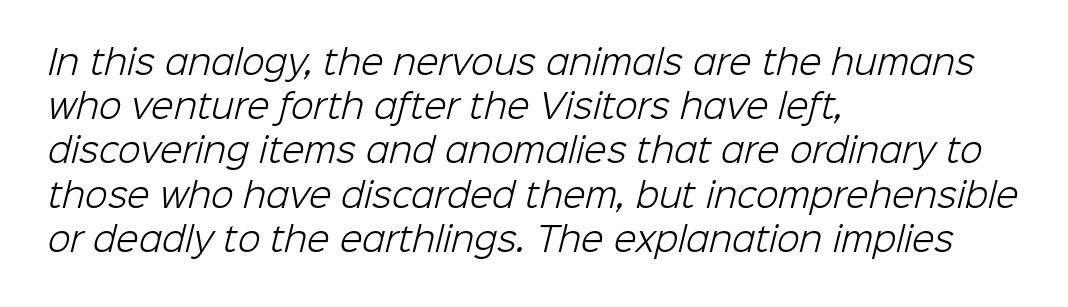
Each line starts at the same left margin while the right side varies. How are the letters spaced? Ordinarily, with no added tracking. Just letters on the line, the space beneath them empty. Compared with a typical body face, this is equally light or lighter still.
